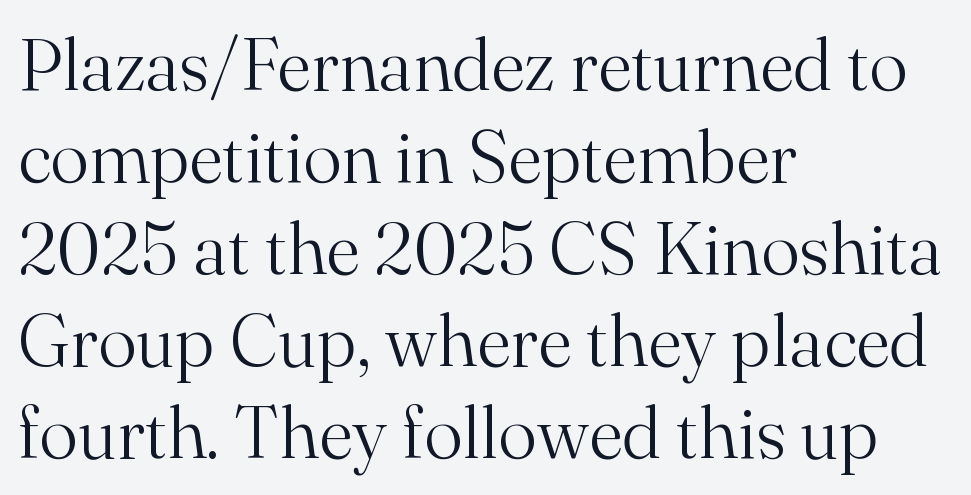
{"serif": "yes", "italic": "no", "bold": "no", "weight": "light", "width": "normal", "stroke_contrast": "medium", "x_height": "small", "monospaced": "no", "underline": "no", "align": "left", "line_spacing": "normal", "line_spacing_ratio": 1.26, "letter_spacing": "normal", "letter_spacing_em": 0.0, "glyph_px": 73}
